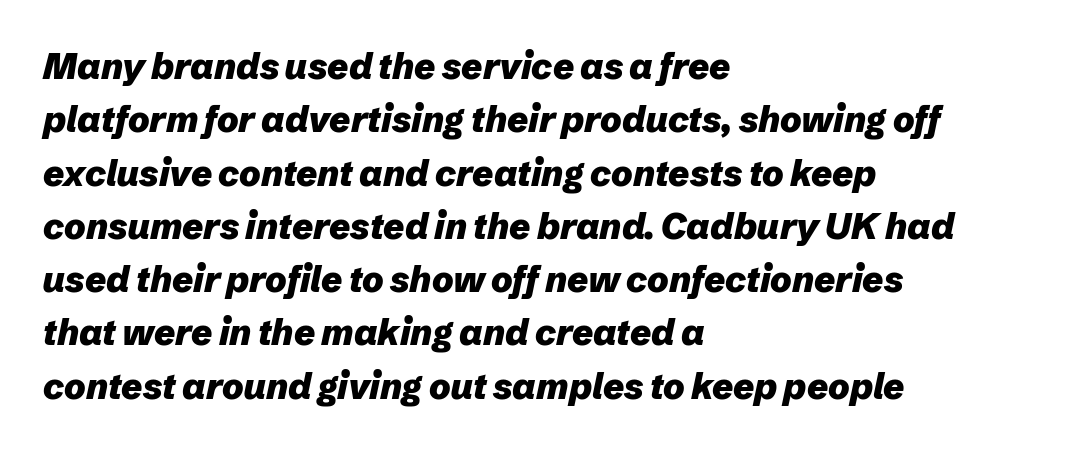
Q: Is the text bold? A: Yes.
Q: Is the text italic (slanted)? A: Yes, it leans right by about 12 degrees.
Q: Is the text underlined? A: No.
Q: How is the paragraph aligned? A: Left-aligned.
Q: Is the spacing between letters normal or unusually wide? A: Normal.
Q: Is the spacing between lines tight, normal or loose? A: Normal.
Q: Width (condensed, normal, or wide)? A: Normal.
Q: Stroke contrast? A: Low.
Q: x-height? A: Medium.
Q: Monospaced? A: No.
